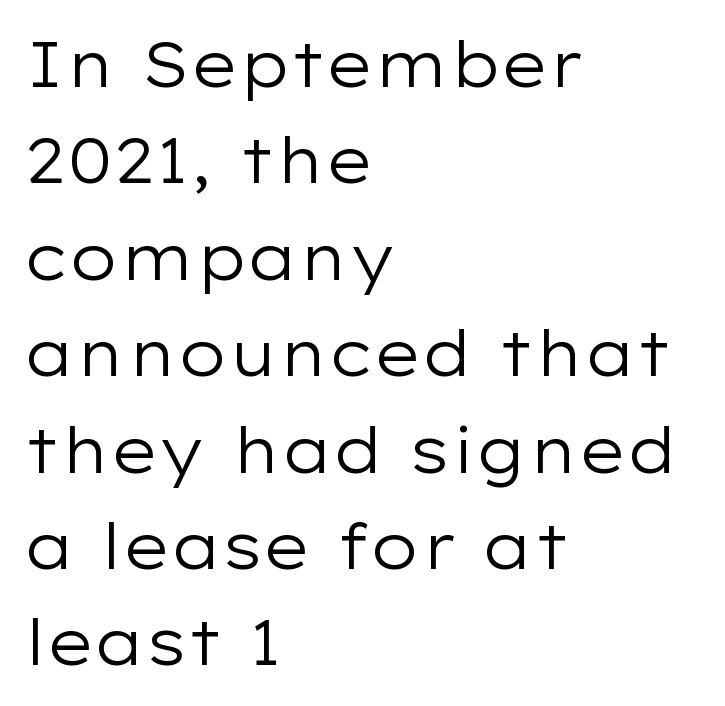
Q: Is the text bold? A: No.
Q: Is the text italic (slanted)? A: No, it is upright.
Q: Is the typeface a serif or a sans-serif typeface? A: Sans-serif.
Q: Is the text underlined? A: No.
Q: How is the paragraph aligned? A: Left-aligned.
Q: Is the spacing between letters normal or unusually wide? A: Normal.
Q: Is the spacing between lines tight, normal or loose? A: Normal.
Q: Width (condensed, normal, or wide)? A: Wide.
Q: Stroke contrast? A: Low.
Q: x-height? A: Medium.
Q: Monospaced? A: No.
